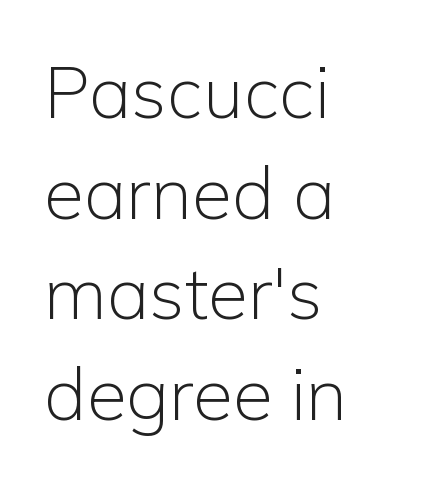
{"serif": "no", "italic": "no", "bold": "no", "weight": "light", "width": "normal", "stroke_contrast": "low", "x_height": "medium", "monospaced": "no", "underline": "no", "align": "left", "line_spacing": "normal", "line_spacing_ratio": 1.38, "letter_spacing": "normal", "letter_spacing_em": 0.0, "glyph_px": 73}
